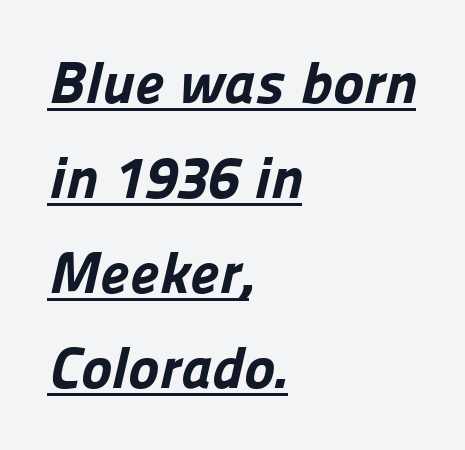
{"serif": "no", "bold": "yes", "weight": "bold", "width": "normal", "stroke_contrast": "low", "x_height": "medium", "monospaced": "no", "underline": "yes", "align": "left", "line_spacing": "normal", "line_spacing_ratio": 1.61, "letter_spacing": "normal", "letter_spacing_em": 0.0, "glyph_px": 59}
